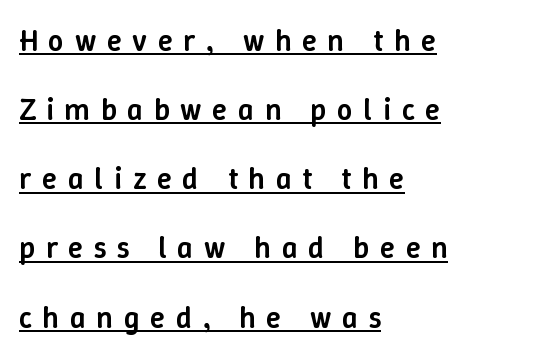
Visually the block forms a straight wall on the left and a jagged coastline on the right. Observe the wide spacing: letters keep a clear distance from each other. Leading is clearly above the norm, producing a sparse column. Each letter keeps its own natural width here, so spacing adapts to shape.
